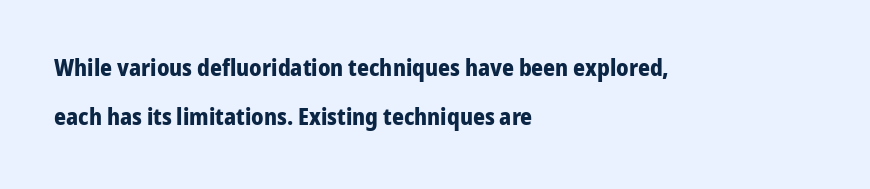
The image shows 23 px bold type, upright; set left-aligned, loose line spacing (2.12x), normal letter spacing, not underlined.
